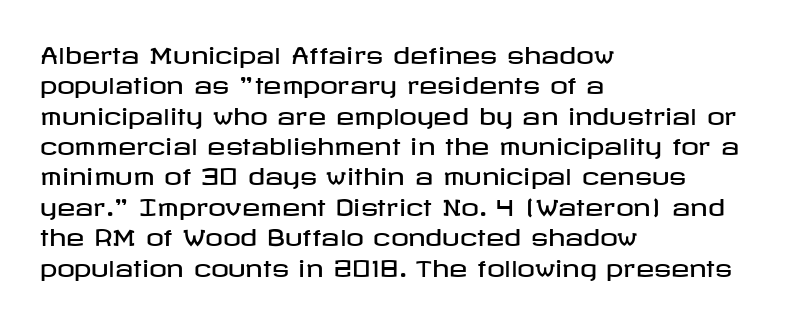
{"italic": "no", "underline": "no", "align": "left", "line_spacing": "normal", "line_spacing_ratio": 1.38, "letter_spacing": "normal", "letter_spacing_em": 0.0, "glyph_px": 22}
